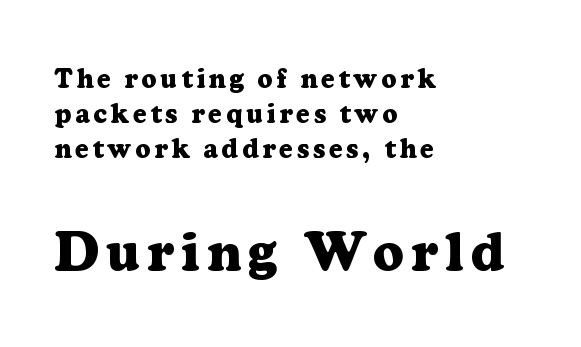
{"serif": "yes", "italic": "no", "bold": "yes", "weight": "heavy", "width": "normal", "stroke_contrast": "low", "x_height": "medium", "monospaced": "no", "underline": "no", "align": "left", "line_spacing": "normal", "line_spacing_ratio": 1.29, "larger_block": "second", "size_ratio": 2.0, "glyph_px": 54}
